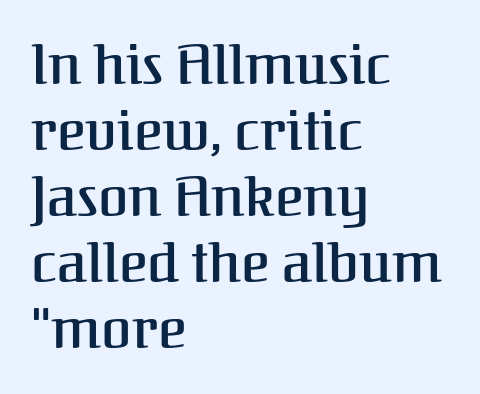
Q: Is the text italic (slanted)? A: No, it is upright.
Q: Is the typeface a serif or a sans-serif typeface? A: Serif.
Q: Is the text underlined? A: No.
Q: How is the paragraph aligned? A: Left-aligned.
Q: Is the spacing between letters normal or unusually wide? A: Normal.
Q: Width (condensed, normal, or wide)? A: Normal.
Q: Stroke contrast? A: Medium.
Q: x-height? A: Medium.
Q: Monospaced? A: No.
